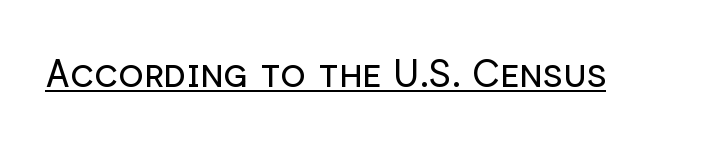
The image shows 38 px regular-weight sans-serif type, upright; set normal letter spacing, underlined; low stroke contrast and a medium x-height.
